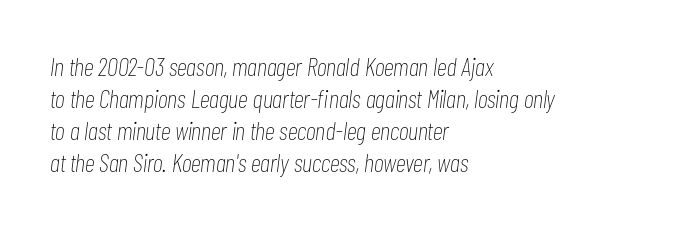
The image shows 26 px text type, italic (leaning right); set left-aligned, line spacing 1.23x, normal letter spacing, not underlined.
